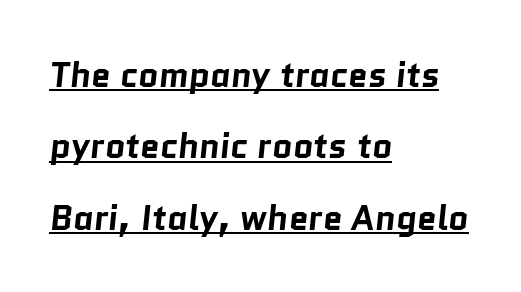
The image shows 35 px bold sans-serif type; set left-aligned, loose line spacing (2.04x), normal letter spacing, underlined; low stroke contrast and a medium x-height.
